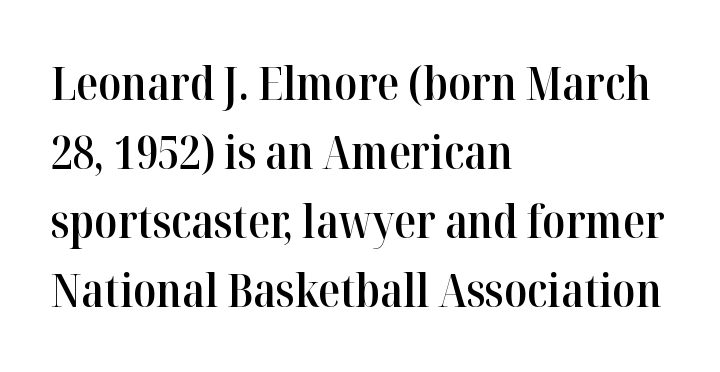
The image shows 45 px semibold serif type, upright; set left-aligned, normal line spacing (1.53x), normal letter spacing, not underlined; high stroke contrast and a medium x-height.
